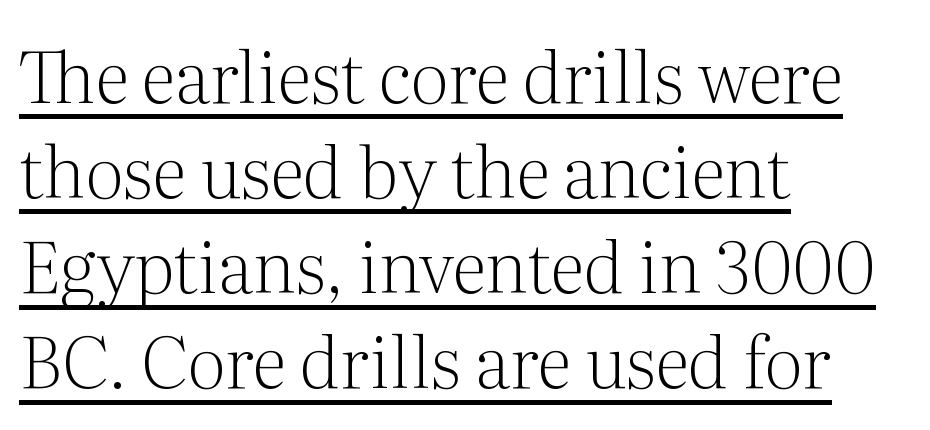
The image shows 71 px light serif type, upright; set left-aligned, normal line spacing (1.34x), normal letter spacing, underlined; medium stroke contrast and a medium x-height.
